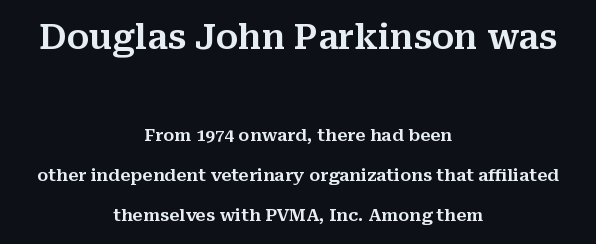
The image shows 34 px serif type, upright; set centered, loose line spacing (2.37x), normal letter spacing, not underlined; the first (top) block is 2.0x larger; medium stroke contrast and a medium x-height.
